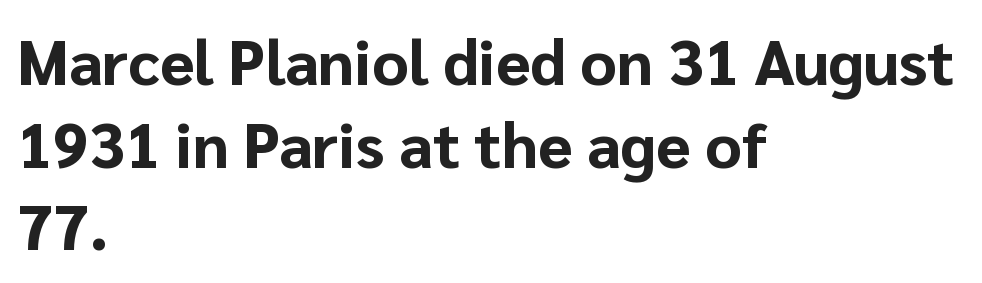
Rule under the text: the space is simply empty. You'd pick this weight for a headline — it's a proper bold. Spacing verdict: proportional, widths tailored to each character. The typography opts for an upright posture over an oblique one. This sample keeps an unexceptional amount of space between lines.
